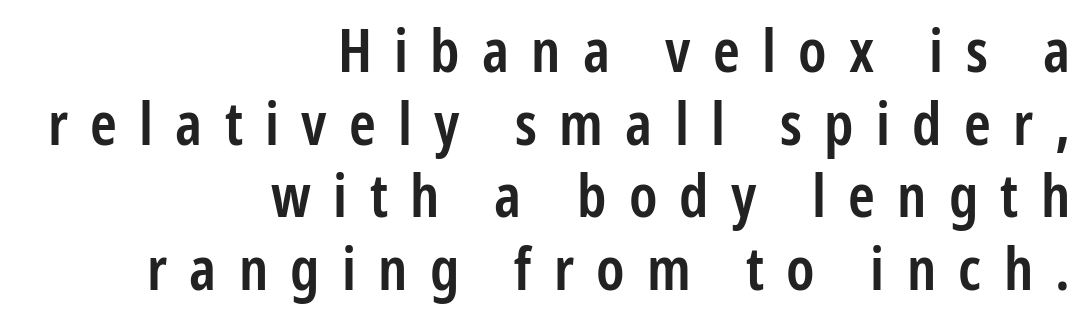
The image shows 60 px semibold, condensed sans-serif type, upright; set right-aligned, line spacing 1.21x, unusually wide letter spacing (+0.37 em), not underlined; low stroke contrast and a medium x-height.
